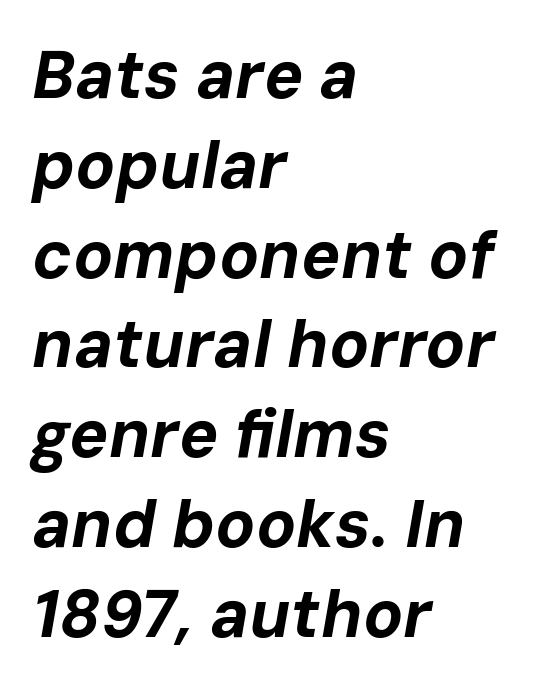
{"italic": "yes", "lean": "right", "slant_degrees": 10, "bold": "yes", "weight": "bold", "width": "normal", "stroke_contrast": "low", "x_height": "medium", "monospaced": "no", "underline": "no", "align": "left", "line_spacing": "normal", "line_spacing_ratio": 1.36, "letter_spacing": "normal", "letter_spacing_em": 0.0, "glyph_px": 66}
